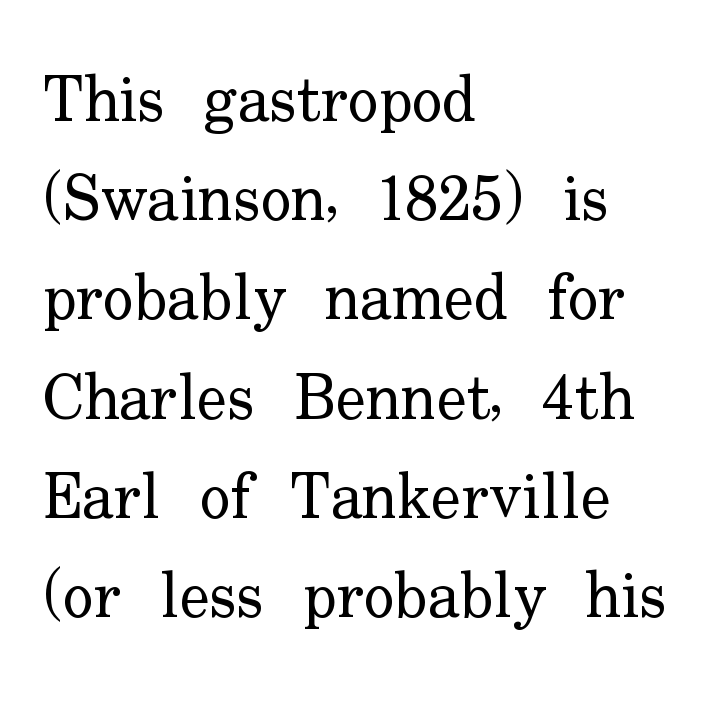
The image shows 64 px regular-weight serif type, upright; set left-aligned, normal line spacing (1.55x), normal letter spacing, not underlined; low stroke contrast and a small x-height.
